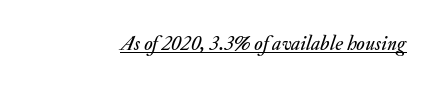
The image shows 20 px text type, italic (leaning right); set normal letter spacing, underlined.
